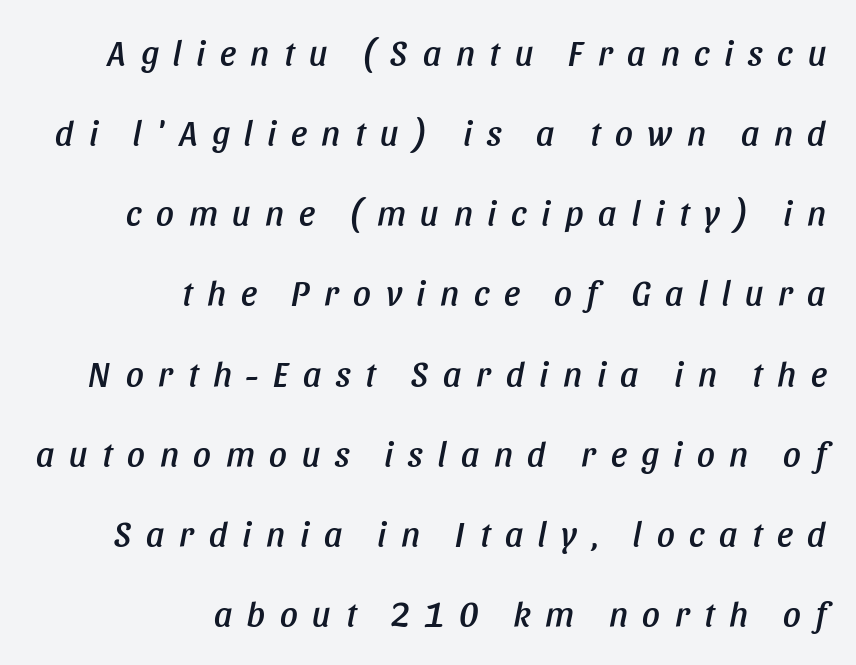
{"italic": "yes", "lean": "right", "slant_degrees": 11, "width": "condensed", "stroke_contrast": "low", "x_height": "large", "monospaced": "no", "underline": "no", "align": "right", "line_spacing": "loose", "line_spacing_ratio": 2.29, "letter_spacing": "wide", "letter_spacing_em": 0.42, "glyph_px": 35}
